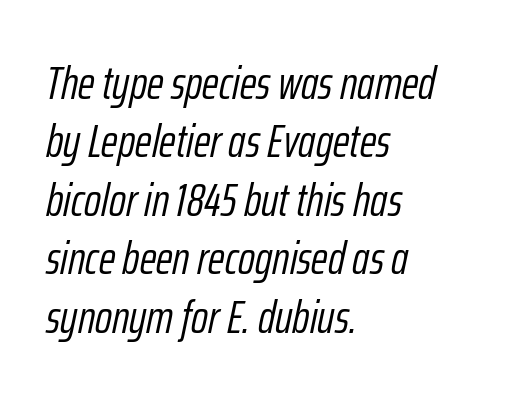
Ink coverage per letter is moderate at most. Horizontally, the lines are justified to the leading edge only. Think of a printed novel: that variable character pitch is what you see here. The tracking reads as untouched default to a designer's eye.
